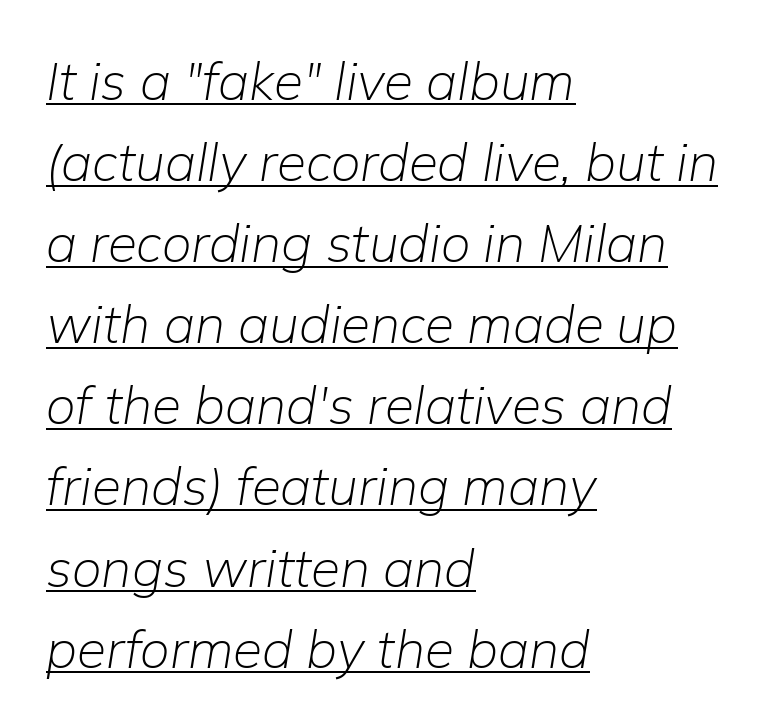
{"italic": "yes", "lean": "right", "slant_degrees": 9, "bold": "no", "weight": "light", "width": "normal", "stroke_contrast": "low", "x_height": "medium", "monospaced": "no", "underline": "yes", "align": "left", "line_spacing": "normal", "line_spacing_ratio": 1.53, "letter_spacing": "normal", "letter_spacing_em": 0.0, "glyph_px": 53}
